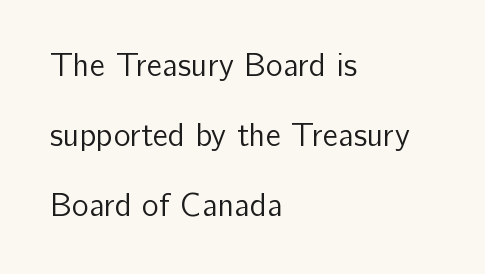
The image shows 32 px regular-weight sans-serif type, upright; set left-aligned, loose line spacing (2.19x), normal letter spacing, not underlined; low stroke contrast and a medium x-height.
